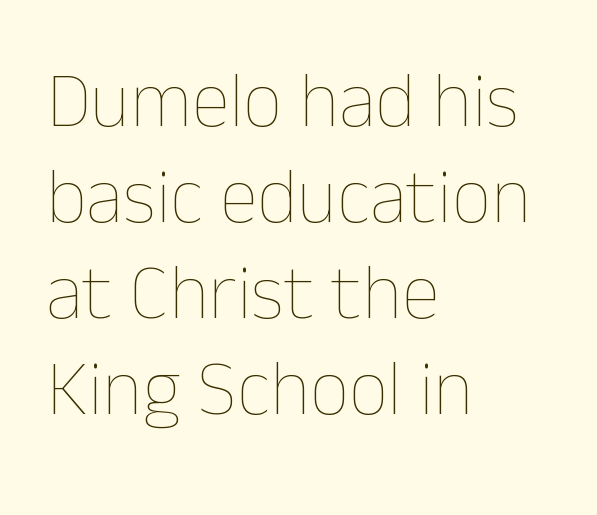
The image shows 78 px thin type, upright; set left-aligned, line spacing 1.23x, normal letter spacing, not underlined; low stroke contrast and a medium x-height.
